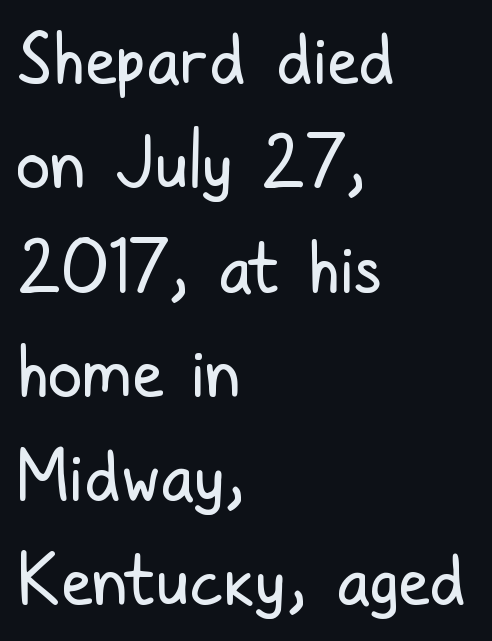
Q: Is the text bold? A: No.
Q: Is the text italic (slanted)? A: No, it is upright.
Q: Is the typeface a serif or a sans-serif typeface? A: Sans-serif.
Q: Is the text underlined? A: No.
Q: How is the paragraph aligned? A: Left-aligned.
Q: Is the spacing between letters normal or unusually wide? A: Normal.
Q: Is the spacing between lines tight, normal or loose? A: Normal.
Q: Width (condensed, normal, or wide)? A: Condensed.
Q: Stroke contrast? A: Low.
Q: x-height? A: Medium.
Q: Monospaced? A: No.
